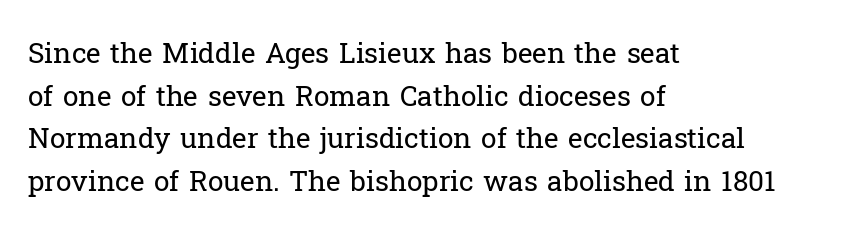
To sum up the face: it has serifs. Looks like regular typesetting: each glyph gets only the width it needs. What stands out about the letter spacing? Nothing — it is the standard amount. Where is the straight margin? On the left. Unlike italic type, these characters show no tilt at all. The rendering uses a moderate line-height, typical for paragraphs.
